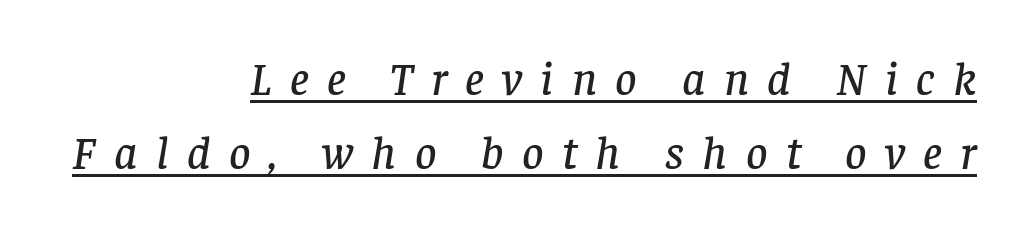
The image shows 47 px serif type, italic (leaning right); set right-aligned, normal line spacing (1.58x), unusually wide letter spacing (+0.39 em), underlined; low stroke contrast and a large x-height.
